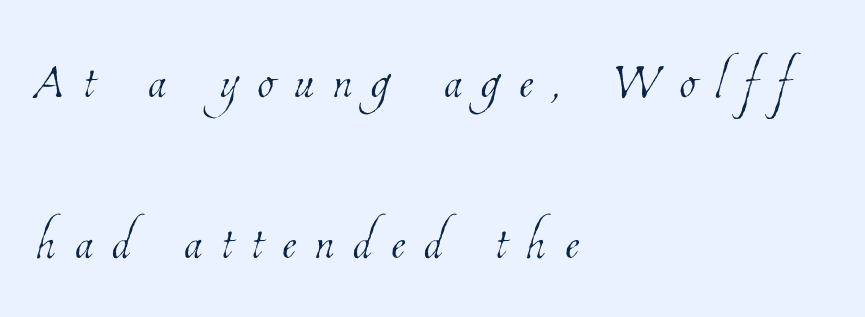
{"bold": "no", "weight": "thin", "width": "condensed", "stroke_contrast": "low", "x_height": "medium", "monospaced": "no", "underline": "no", "align": "left", "line_spacing": "loose", "line_spacing_ratio": 2.4, "letter_spacing": "wide", "letter_spacing_em": 0.29, "glyph_px": 67}
